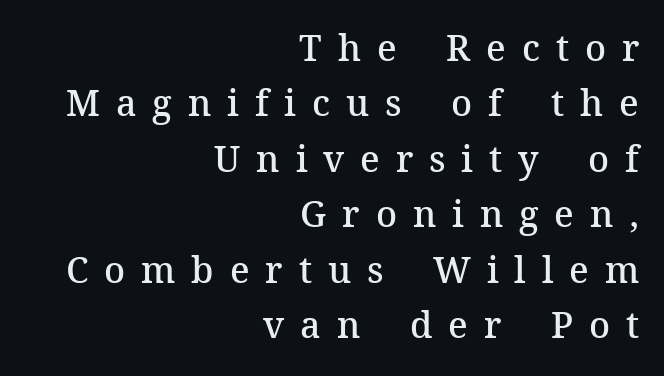
{"serif": "yes", "italic": "no", "bold": "semi", "weight": "semibold", "width": "normal", "stroke_contrast": "medium", "x_height": "medium", "monospaced": "no", "underline": "no", "align": "right", "line_spacing": "normal", "line_spacing_ratio": 1.54, "letter_spacing": "wide", "letter_spacing_em": 0.44, "glyph_px": 36}
